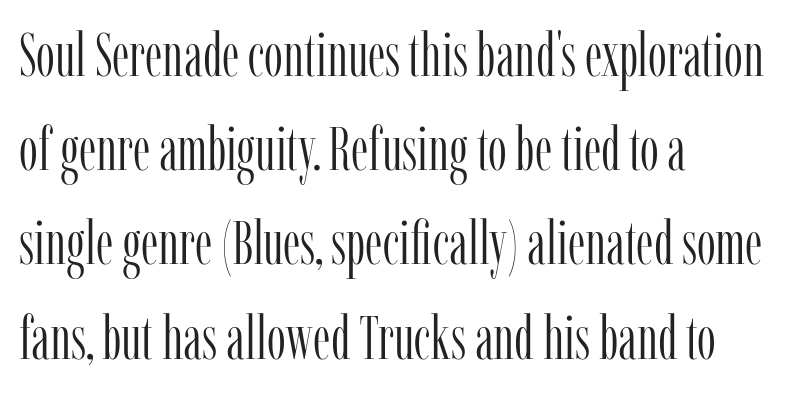
Q: Is the text bold? A: No.
Q: Is the text italic (slanted)? A: No, it is upright.
Q: Is the typeface a serif or a sans-serif typeface? A: Serif.
Q: Is the text underlined? A: No.
Q: How is the paragraph aligned? A: Left-aligned.
Q: Is the spacing between letters normal or unusually wide? A: Normal.
Q: Is the spacing between lines tight, normal or loose? A: Normal.
Q: Width (condensed, normal, or wide)? A: Condensed.
Q: Stroke contrast? A: Low.
Q: x-height? A: Medium.
Q: Monospaced? A: No.
